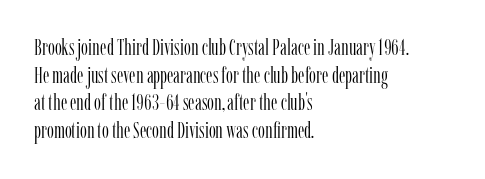
The typeface has the unassuming heft of standard copy or less. Vertical strokes here are truly vertical. A clean baseline with only descenders dipping below it. Default kerning and tracking; the words read as compact shapes.
